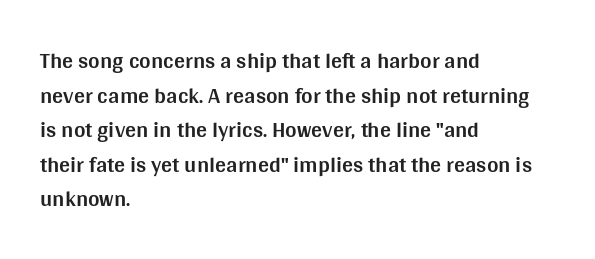
Q: Is the text bold? A: Yes.
Q: Is the text italic (slanted)? A: No, it is upright.
Q: Is the text underlined? A: No.
Q: How is the paragraph aligned? A: Left-aligned.
Q: Is the spacing between letters normal or unusually wide? A: Normal.
Q: Is the spacing between lines tight, normal or loose? A: Normal.
